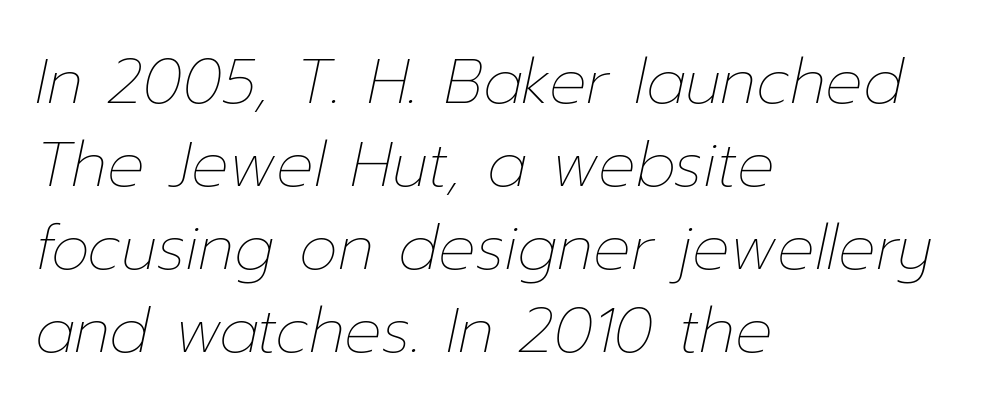
Looking at the ascenders, they clearly lean. Nobody drew a line under any word here. Proportional: the letters do not fall into vertical columns. The block of text has a typical density, with ordinary space between rows.
